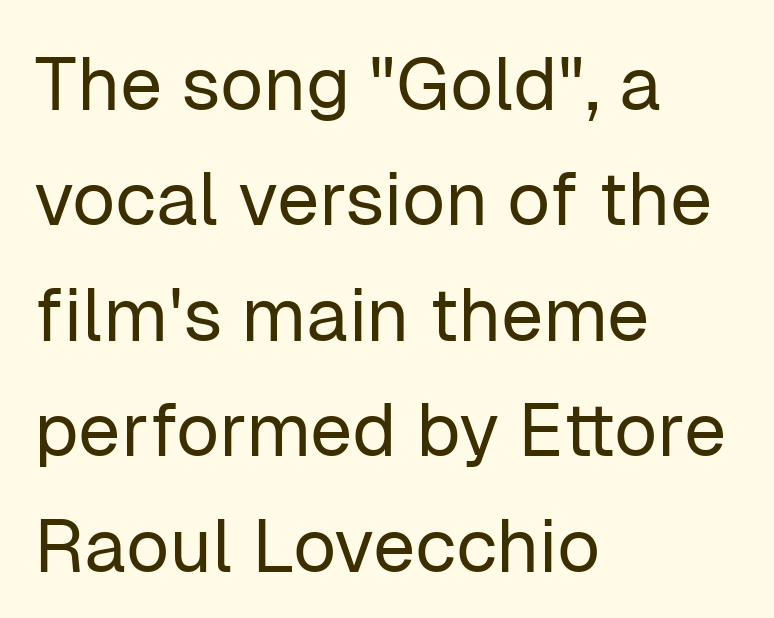
{"serif": "no", "italic": "no", "bold": "no", "weight": "regular", "width": "normal", "stroke_contrast": "low", "x_height": "medium", "monospaced": "no", "underline": "no", "align": "left", "line_spacing": "normal", "line_spacing_ratio": 1.54, "letter_spacing": "normal", "letter_spacing_em": 0.0, "glyph_px": 75}
